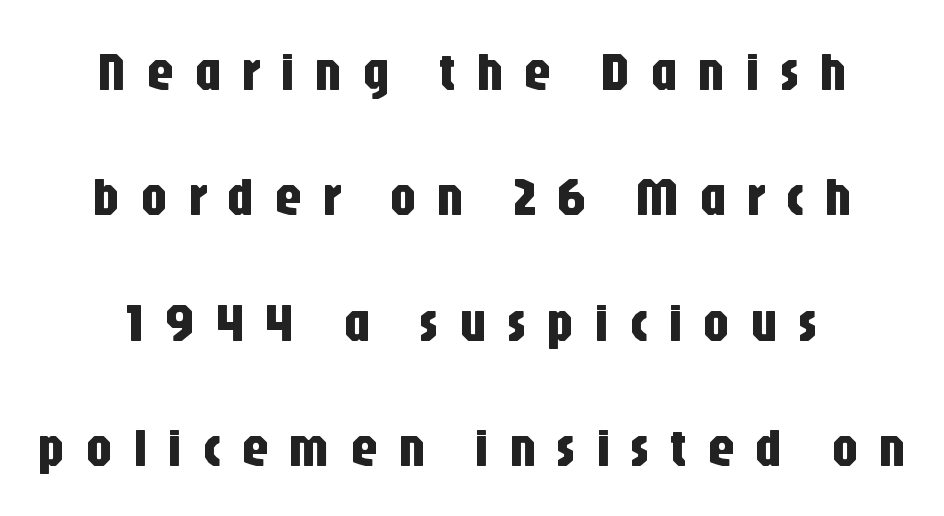
{"serif": "no", "italic": "no", "width": "condensed", "stroke_contrast": "low", "x_height": "large", "monospaced": "no", "underline": "no", "line_spacing": "loose", "line_spacing_ratio": 2.28, "letter_spacing": "wide", "letter_spacing_em": 0.36, "glyph_px": 55}
